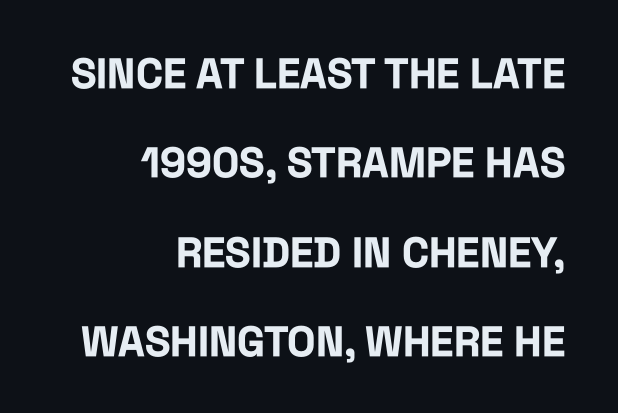
The image shows 42 px bold, condensed sans-serif type, upright; set right-aligned, loose line spacing (2.13x), normal letter spacing, not underlined; low stroke contrast and a large x-height.
